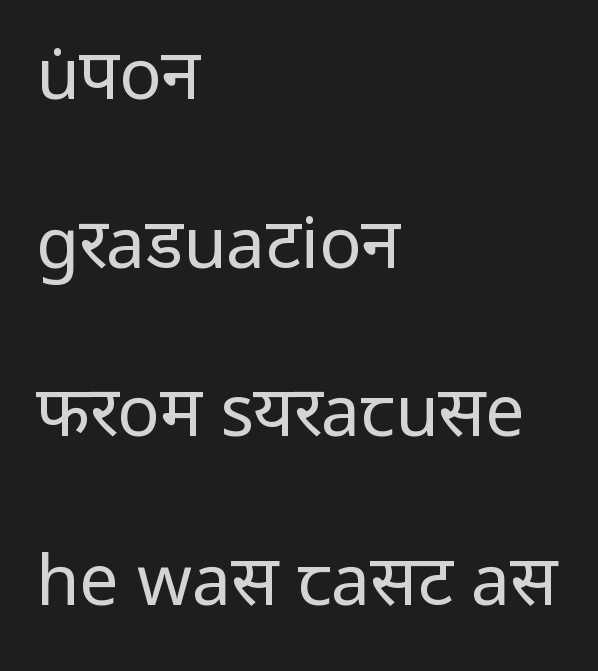
Quick note: interline space is abundant. Compared with a centered layout, this one pins lines to the left instead. Italic: no, the glyphs are upright roman. The characters display no serif detailing; their extremities are plain. Ink coverage per letter is moderate at most. Words appear dense and cohesive because spacing is normal.
